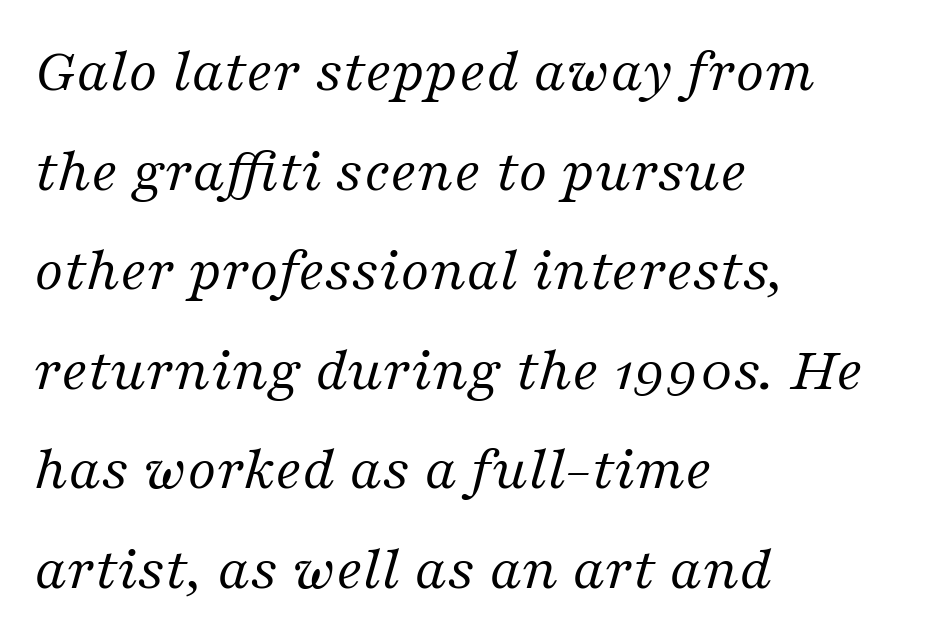
{"serif": "yes", "italic": "yes", "lean": "right", "slant_degrees": 16, "bold": "no", "weight": "regular", "width": "normal", "stroke_contrast": "medium", "x_height": "medium", "monospaced": "no", "underline": "no", "align": "left", "line_spacing": "normal", "line_spacing_ratio": 1.58, "letter_spacing": "normal", "letter_spacing_em": 0.0, "glyph_px": 63}
